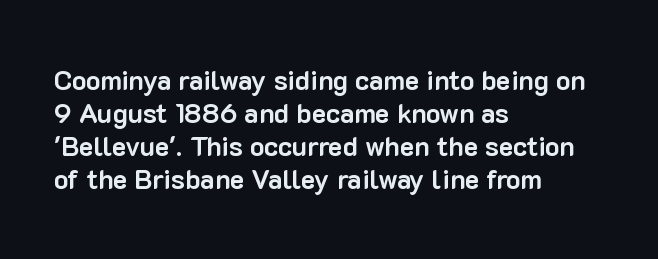
{"italic": "no", "bold": "yes", "underline": "no", "align": "left", "line_spacing_ratio": 1.22, "letter_spacing": "normal", "letter_spacing_em": 0.0, "glyph_px": 27}
